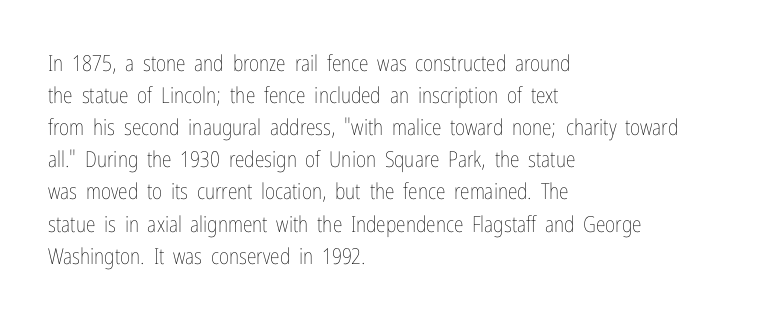
Q: Is the text bold? A: No.
Q: Is the text italic (slanted)? A: No, it is upright.
Q: Is the text underlined? A: No.
Q: How is the paragraph aligned? A: Left-aligned.
Q: Is the spacing between letters normal or unusually wide? A: Normal.
Q: Is the spacing between lines tight, normal or loose? A: Normal.
